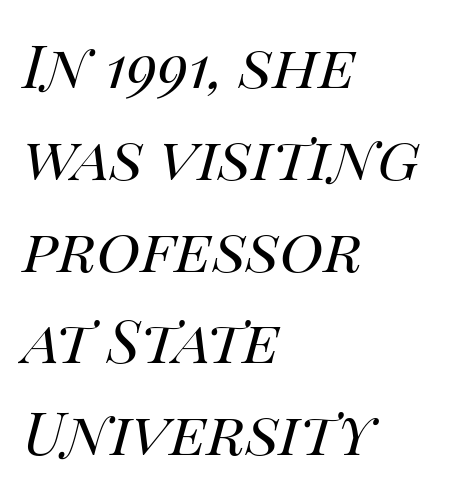
The image shows 60 px regular-weight type, italic (leaning right); set left-aligned, normal line spacing (1.53x), normal letter spacing, not underlined; high stroke contrast and a large x-height.
